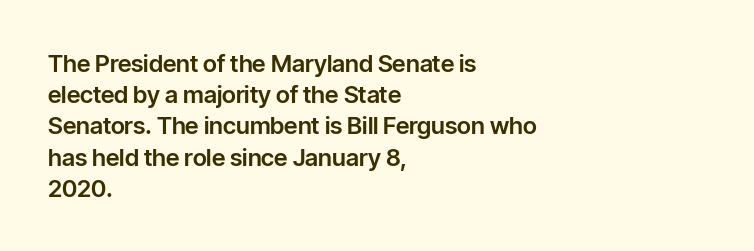
Q: Is the text italic (slanted)? A: No, it is upright.
Q: Is the text underlined? A: No.
Q: How is the paragraph aligned? A: Left-aligned.
Q: Is the spacing between letters normal or unusually wide? A: Normal.
Q: Is the spacing between lines tight, normal or loose? A: Normal.
